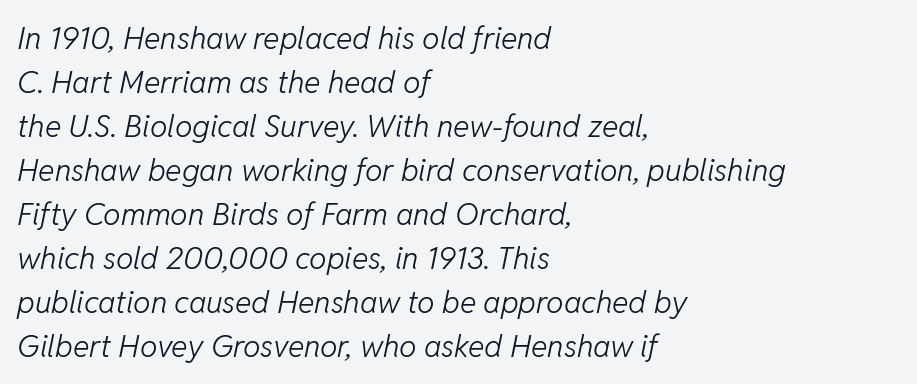
Q: Is the text bold? A: No.
Q: Is the text italic (slanted)? A: Yes, it leans right by about 11 degrees.
Q: Is the text underlined? A: No.
Q: How is the paragraph aligned? A: Left-aligned.
Q: Is the spacing between letters normal or unusually wide? A: Normal.
Q: Is the spacing between lines tight, normal or loose? A: Normal.
Q: Width (condensed, normal, or wide)? A: Normal.
Q: Stroke contrast? A: Low.
Q: x-height? A: Medium.
Q: Monospaced? A: No.
